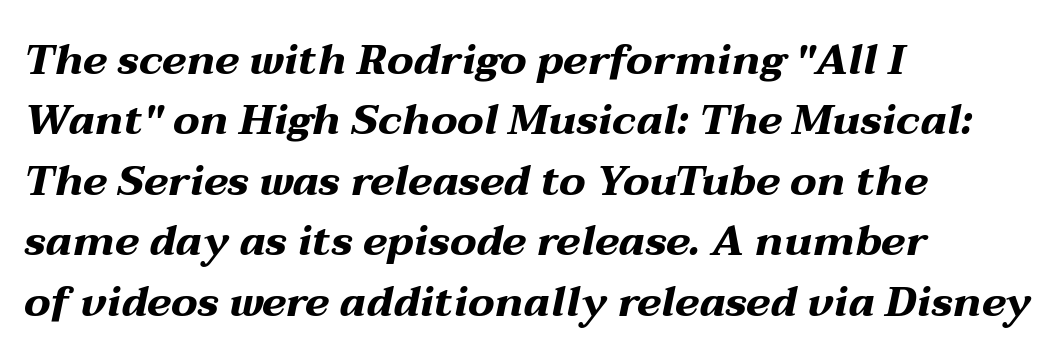
{"italic": "yes", "lean": "right", "slant_degrees": 12, "bold": "yes", "weight": "bold", "width": "wide", "stroke_contrast": "medium", "x_height": "medium", "monospaced": "no", "underline": "no", "align": "left", "line_spacing": "normal", "line_spacing_ratio": 1.44, "letter_spacing": "normal", "letter_spacing_em": 0.0, "glyph_px": 42}
